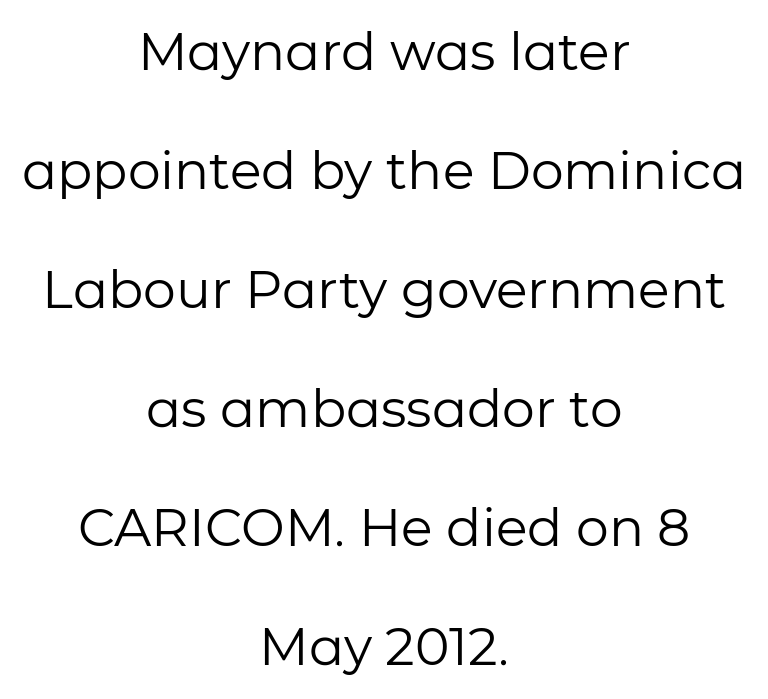
{"serif": "no", "italic": "no", "bold": "no", "weight": "regular", "width": "normal", "stroke_contrast": "low", "x_height": "medium", "monospaced": "no", "underline": "no", "align": "center", "line_spacing": "loose", "line_spacing_ratio": 2.29, "letter_spacing": "normal", "letter_spacing_em": 0.0, "glyph_px": 52}
